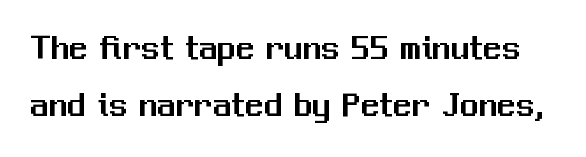
What stands out about the letter spacing? Nothing — it is the standard amount. In terms of letterform style, serifs are entirely absent. Students, observe: this is what conventionally led text looks like. Proportional: the letters do not fall into vertical columns. This sample uses an upright cut, with every glyph sitting square on the baseline. Descenders hang freely into open space.
